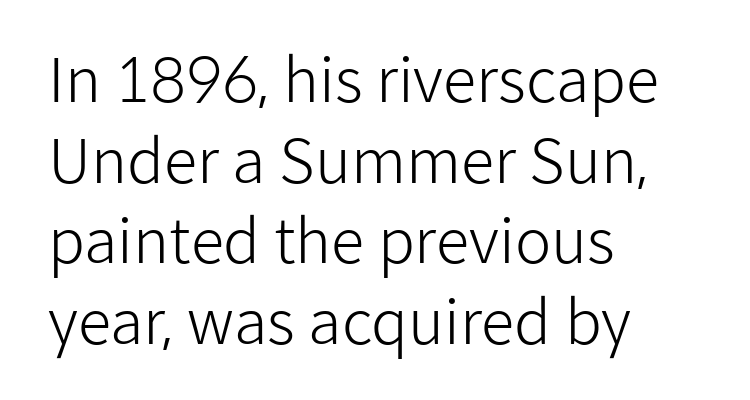
The image shows 61 px light sans-serif type, upright; set left-aligned, normal line spacing (1.32x), normal letter spacing, not underlined; low stroke contrast and a medium x-height.
